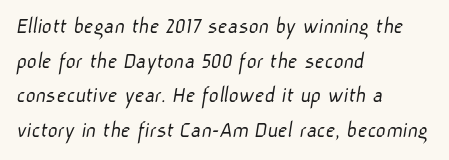
{"bold": "no", "underline": "no", "align": "left", "line_spacing": "normal", "line_spacing_ratio": 1.44, "letter_spacing": "normal", "letter_spacing_em": 0.0, "glyph_px": 24}
